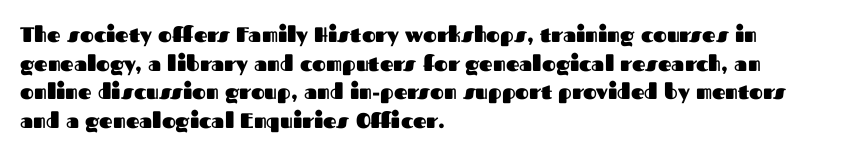
The image shows 21 px bold type, upright; set left-aligned, normal line spacing (1.36x), normal letter spacing, not underlined.
